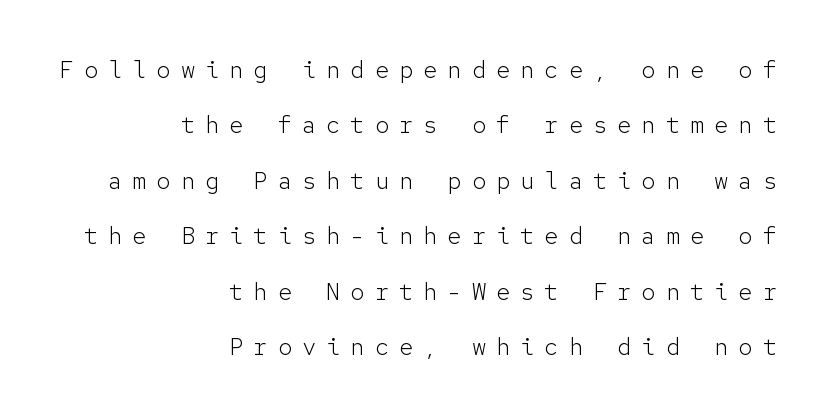
{"italic": "no", "bold": "no", "underline": "no", "align": "right", "line_spacing": "loose", "line_spacing_ratio": 2.31, "letter_spacing": "wide", "letter_spacing_em": 0.41, "glyph_px": 24}
